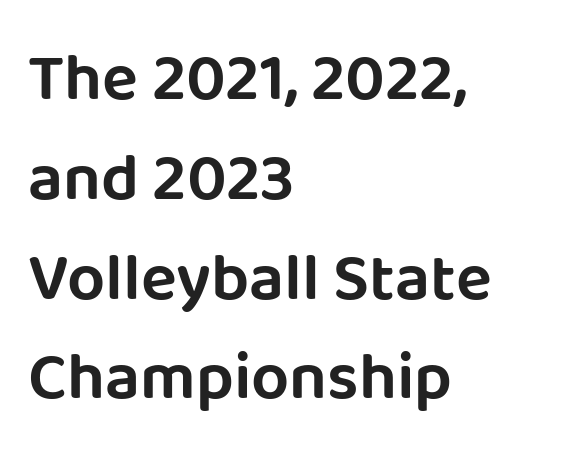
The image shows 67 px sans-serif type, upright; set left-aligned, normal line spacing (1.49x), normal letter spacing, not underlined; low stroke contrast and a large x-height.
